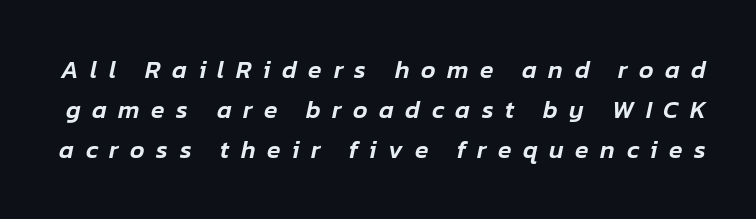
The image shows 25 px text type, italic (leaning right); set normal line spacing (1.61x), unusually wide letter spacing (+0.46 em), not underlined.
